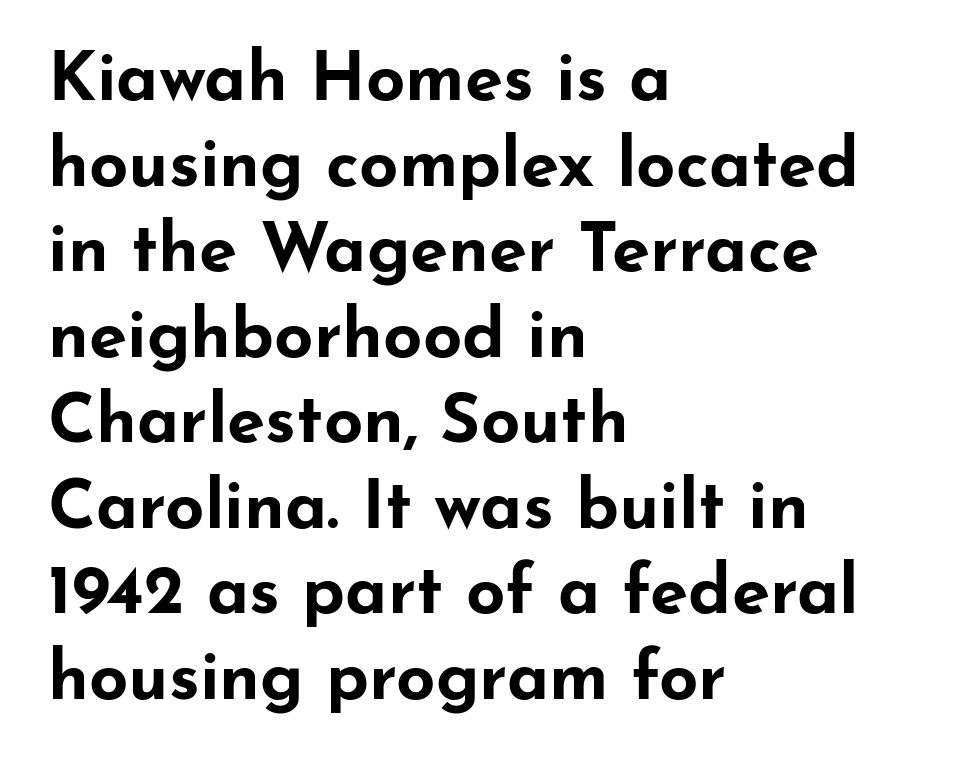
The image shows 69 px bold, wide sans-serif type, upright; set left-aligned, line spacing 1.24x, normal letter spacing, not underlined; low stroke contrast and a small x-height.
